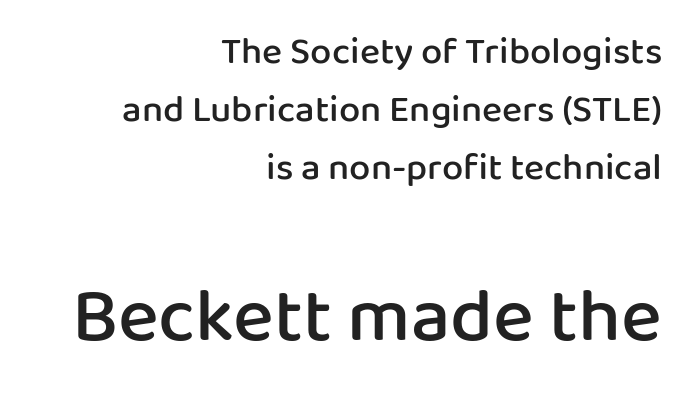
Teacher's note: observe the even right margin — that is flush-right alignment. Reading top to bottom, the characters get bigger at the block break. The face used here is proportionally spaced, like ordinary book or web type. As a designer I'd log this as weight 600, semibold.
